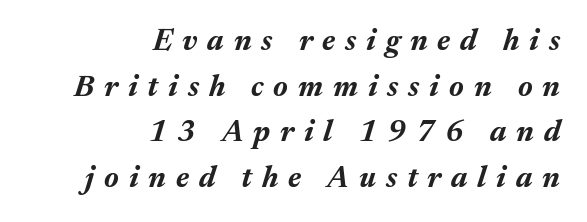
{"italic": "yes", "lean": "right", "slant_degrees": 17, "bold": "yes", "weight": "bold", "width": "normal", "stroke_contrast": "medium", "x_height": "medium", "monospaced": "no", "underline": "no", "align": "right", "line_spacing": "normal", "line_spacing_ratio": 1.52, "letter_spacing": "wide", "letter_spacing_em": 0.33, "glyph_px": 30}
